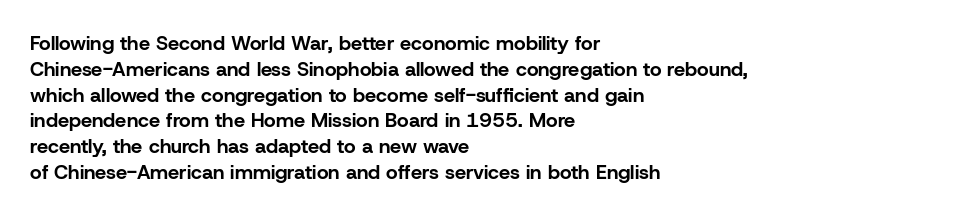
The image shows 20 px bold type, upright; set left-aligned, normal line spacing (1.29x), normal letter spacing, not underlined.
